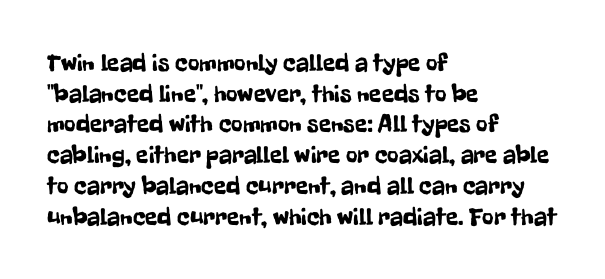
Which margin do the lines hug? The left one — the right edge is uneven. Bare-footed words on every line. Here the glyphs are tracked normally, forming tight word shapes. Does the lettering tilt? It doesn't — this is upright.
